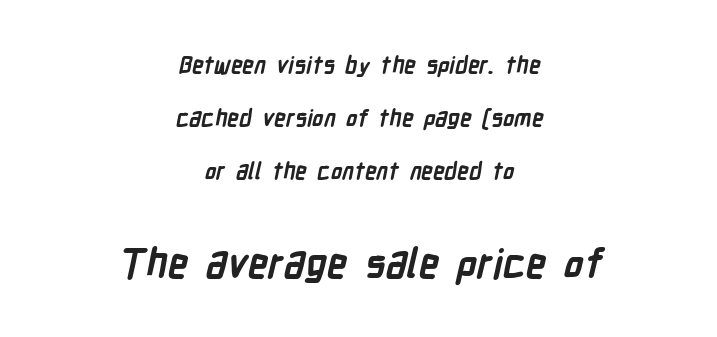
The lines are quadded center. Type style note: lacks serifs. Descenders are the only things crossing below the line. The lower block of text is set noticeably larger than the block above it.
